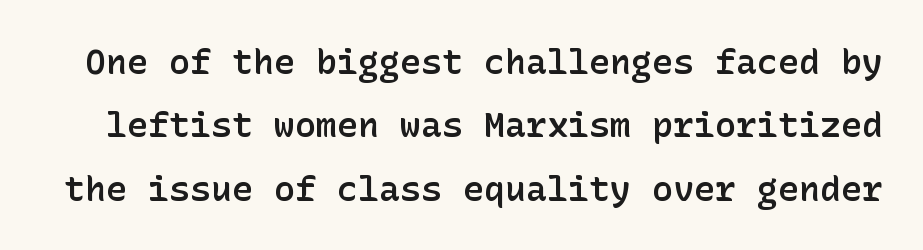
Q: Is the text bold? A: Semi-bold.
Q: Is the text italic (slanted)? A: No, it is upright.
Q: Is the typeface a serif or a sans-serif typeface? A: Sans-serif.
Q: Is the text underlined? A: No.
Q: Is the spacing between letters normal or unusually wide? A: Normal.
Q: Width (condensed, normal, or wide)? A: Normal.
Q: Stroke contrast? A: Low.
Q: x-height? A: Medium.
